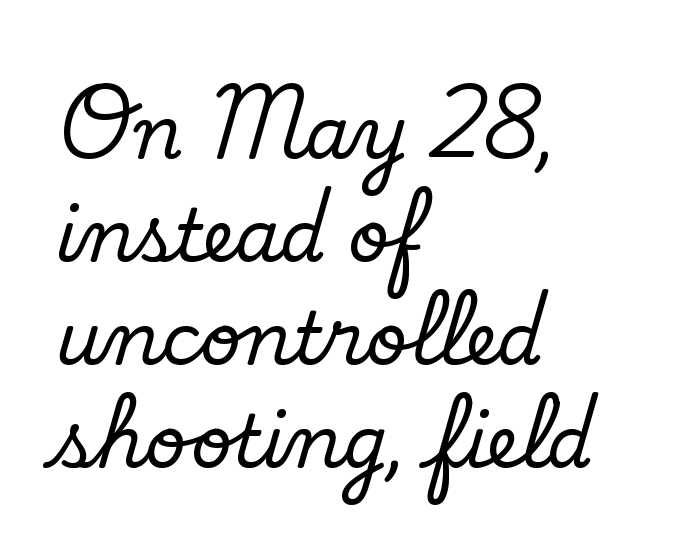
{"serif": "yes", "width": "normal", "stroke_contrast": "low", "x_height": "small", "monospaced": "no", "underline": "no", "align": "left", "line_spacing": "normal", "line_spacing_ratio": 1.43, "letter_spacing": "normal", "letter_spacing_em": 0.0, "glyph_px": 72}
